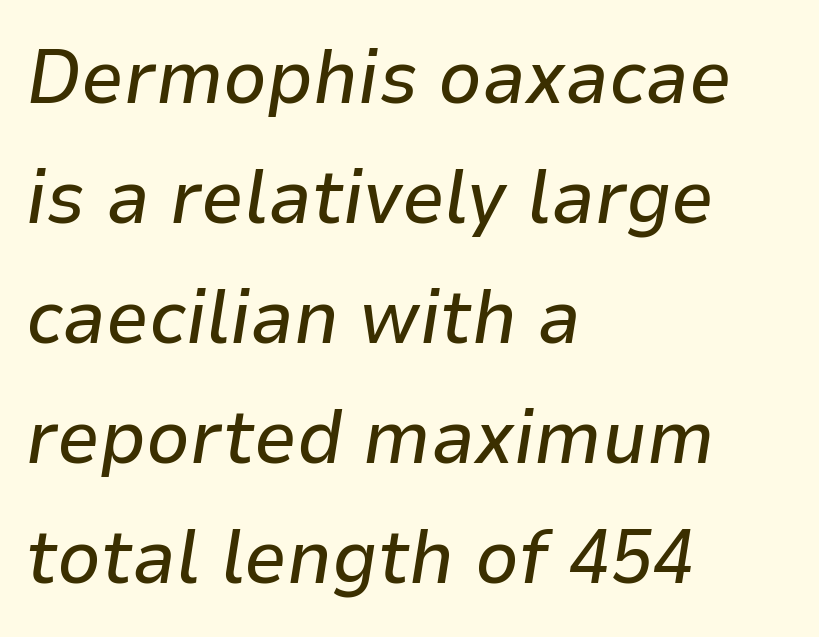
{"italic": "yes", "lean": "right", "slant_degrees": 9, "width": "normal", "stroke_contrast": "low", "x_height": "medium", "monospaced": "no", "underline": "no", "align": "left", "line_spacing": "normal", "line_spacing_ratio": 1.58, "letter_spacing": "normal", "letter_spacing_em": 0.0, "glyph_px": 76}
